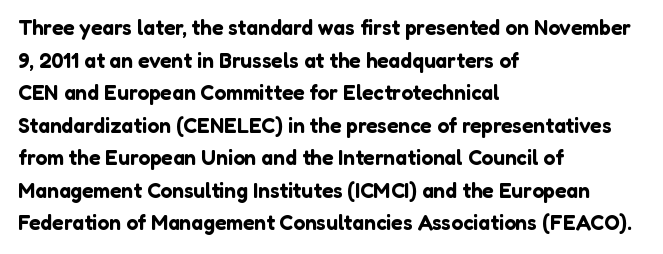
The image shows 21 px text type, upright; set left-aligned, normal line spacing (1.55x), normal letter spacing, not underlined.
